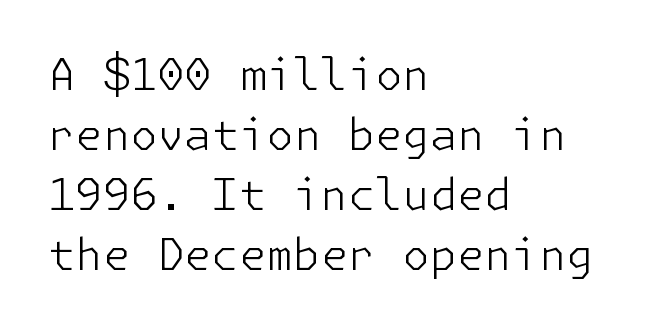
{"serif": "no", "italic": "no", "bold": "no", "weight": "light", "width": "normal", "stroke_contrast": "low", "x_height": "medium", "underline": "no", "align": "left", "line_spacing": "normal", "line_spacing_ratio": 1.36, "letter_spacing": "normal", "letter_spacing_em": 0.0, "glyph_px": 44}
